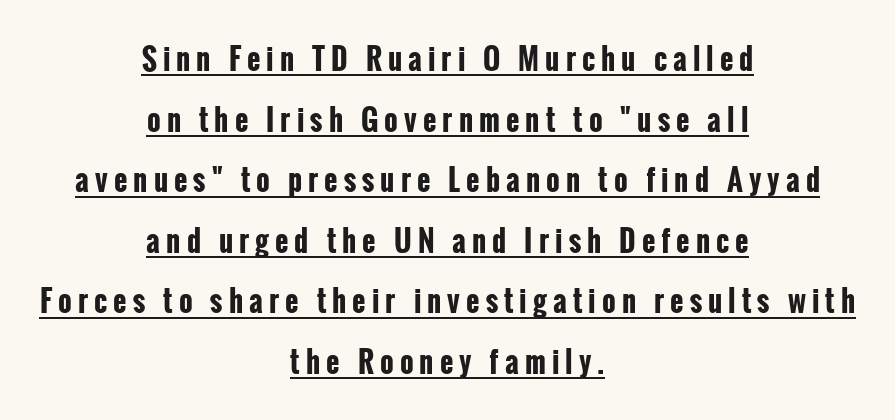
Type style note: lacks serifs. Inter-character spacing is expanded well beyond the font's built-in metrics. Every letter is thick-stroked: bold, no question. Does the copy run flush right? No — it is centered line by line. Looks like regular typesetting: each glyph gets only the width it needs.
